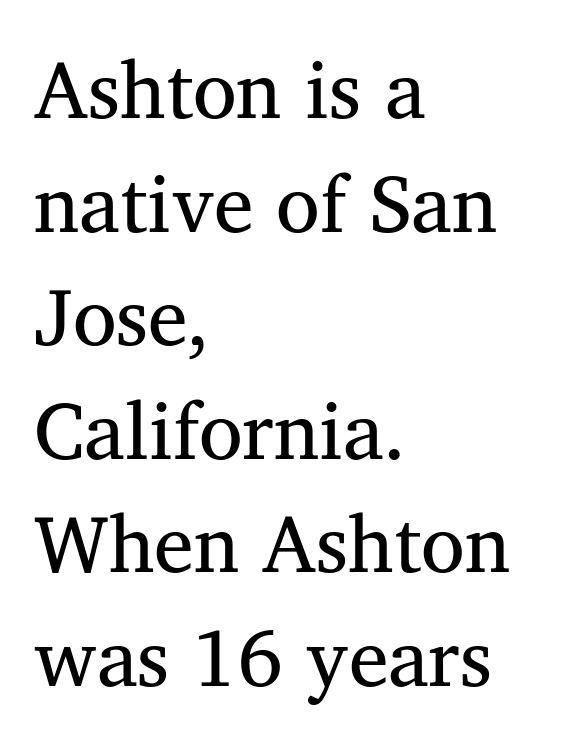
This sample uses an upright cut, with every glyph sitting square on the baseline. Underlining? Definitely not there. Glyph-to-glyph distance matches everyday printed text. This sample uses a serif face. These lines are rendered in a variable-pitch font. Students, observe: this is what conventionally led text looks like.
